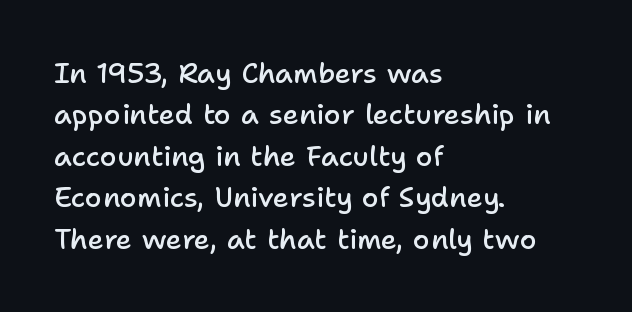
{"serif": "no", "italic": "no", "bold": "semi", "weight": "semibold", "width": "normal", "stroke_contrast": "low", "x_height": "medium", "monospaced": "no", "underline": "no", "align": "left", "line_spacing": "normal", "line_spacing_ratio": 1.48, "letter_spacing": "normal", "letter_spacing_em": 0.0, "glyph_px": 28}
